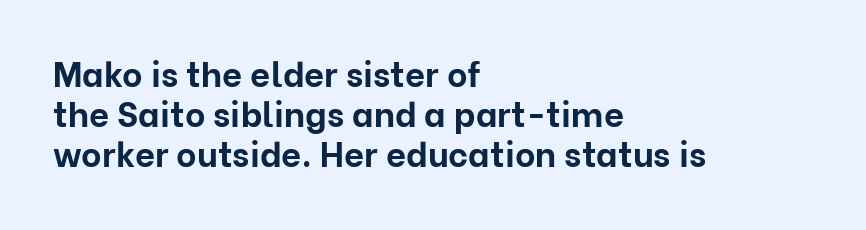
The image shows 35 px bold sans-serif type, upright; set left-aligned, tight line spacing (1.14x), normal letter spacing, not underlined; low stroke contrast and a medium x-height.
